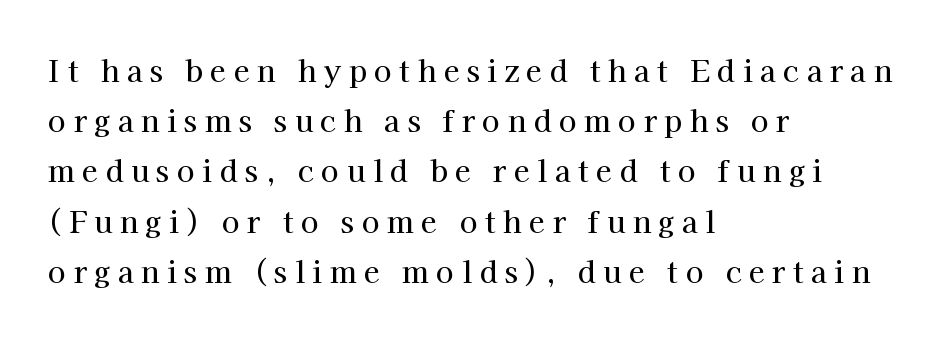
Q: Is the text italic (slanted)? A: No, it is upright.
Q: Is the typeface a serif or a sans-serif typeface? A: Serif.
Q: Is the text underlined? A: No.
Q: How is the paragraph aligned? A: Left-aligned.
Q: Is the spacing between letters normal or unusually wide? A: Unusually wide.
Q: Width (condensed, normal, or wide)? A: Normal.
Q: Stroke contrast? A: High.
Q: x-height? A: Medium.
Q: Monospaced? A: No.
